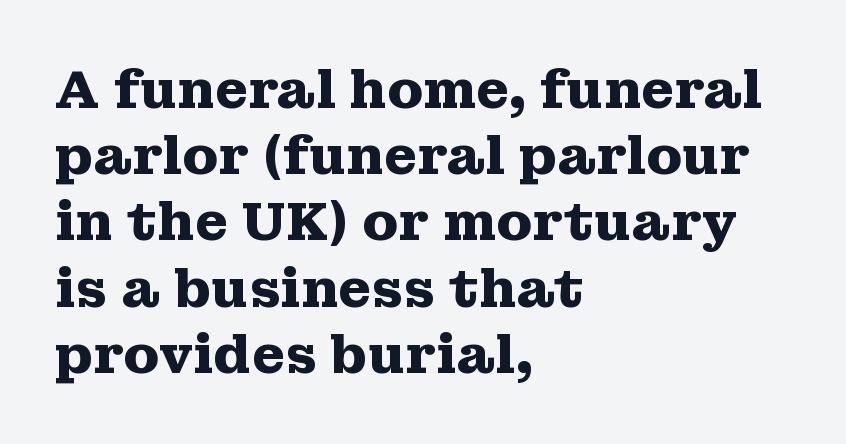
In CSS terms this would be text-align: left. Typographically, this falls in the serif category. The passage shown is not underscored anywhere. In terms of leading, this rendering sits right in the middle. Do the letters lean? They stand straight.
